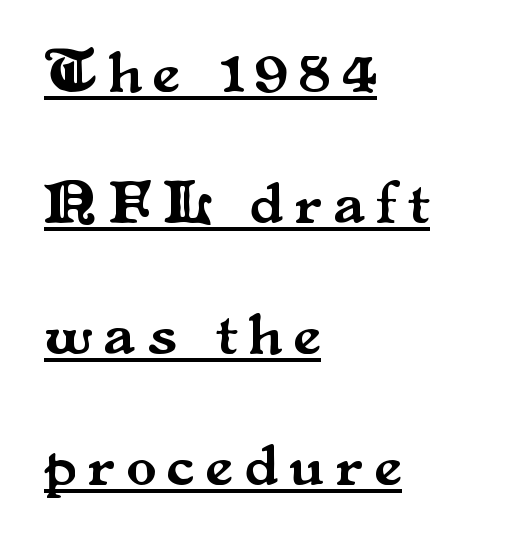
Character widths vary here, with narrow letters taking less room than wide ones. Horizontal alignment here is leftward, the default for most running prose. One glance says open: line gaps are wider than usual. This sample uses an upright cut, with every glyph sitting square on the baseline. Stroke terminals: seriffed.
